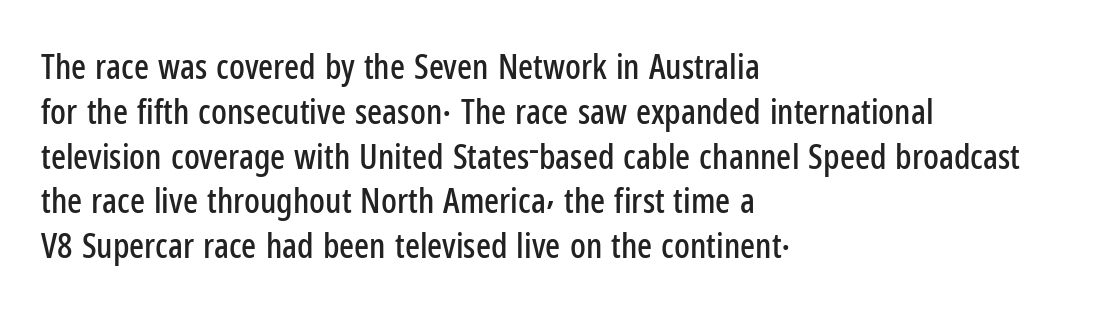
{"serif": "no", "italic": "no", "width": "condensed", "stroke_contrast": "low", "x_height": "medium", "monospaced": "no", "underline": "no", "align": "left", "line_spacing": "normal", "line_spacing_ratio": 1.28, "letter_spacing": "normal", "letter_spacing_em": 0.0, "glyph_px": 35}
